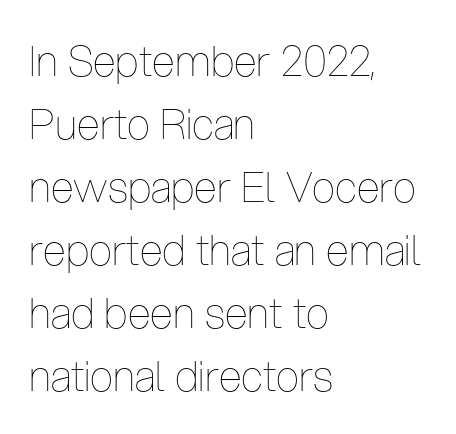
{"italic": "no", "bold": "no", "weight": "thin", "width": "condensed", "stroke_contrast": "low", "x_height": "medium", "monospaced": "no", "underline": "no", "align": "left", "line_spacing": "normal", "line_spacing_ratio": 1.5, "letter_spacing": "normal", "letter_spacing_em": 0.0, "glyph_px": 42}
